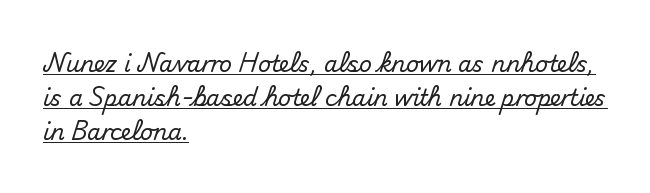
Q: Is the text italic (slanted)? A: Yes.
Q: Is the text underlined? A: Yes.
Q: How is the paragraph aligned? A: Left-aligned.
Q: Is the spacing between letters normal or unusually wide? A: Normal.
Q: Is the spacing between lines tight, normal or loose? A: Normal.
